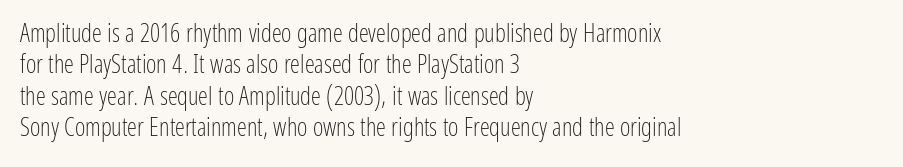
Q: Is the text bold? A: No.
Q: Is the text italic (slanted)? A: No, it is upright.
Q: Is the text underlined? A: No.
Q: How is the paragraph aligned? A: Left-aligned.
Q: Is the spacing between letters normal or unusually wide? A: Normal.
Q: Is the spacing between lines tight, normal or loose? A: Normal.
